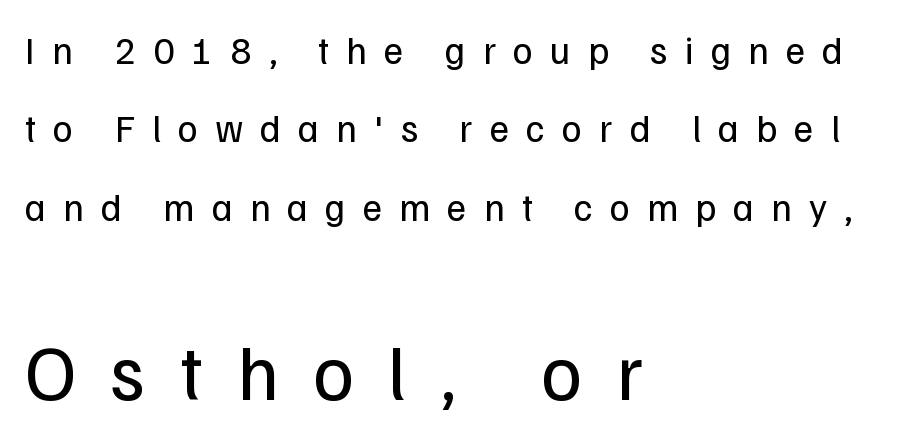
Q: Is the text bold? A: No.
Q: Is the text italic (slanted)? A: No, it is upright.
Q: Is the typeface a serif or a sans-serif typeface? A: Sans-serif.
Q: Is the text underlined? A: No.
Q: How is the paragraph aligned? A: Left-aligned.
Q: Is the spacing between letters normal or unusually wide? A: Unusually wide.
Q: Is the spacing between lines tight, normal or loose? A: Loose.
Q: Which block of text is set in a larger size, the first (top) or the second (bottom)? A: The second (bottom) one.
Q: Width (condensed, normal, or wide)? A: Normal.
Q: Stroke contrast? A: Low.
Q: x-height? A: Medium.
Q: Monospaced? A: No.
